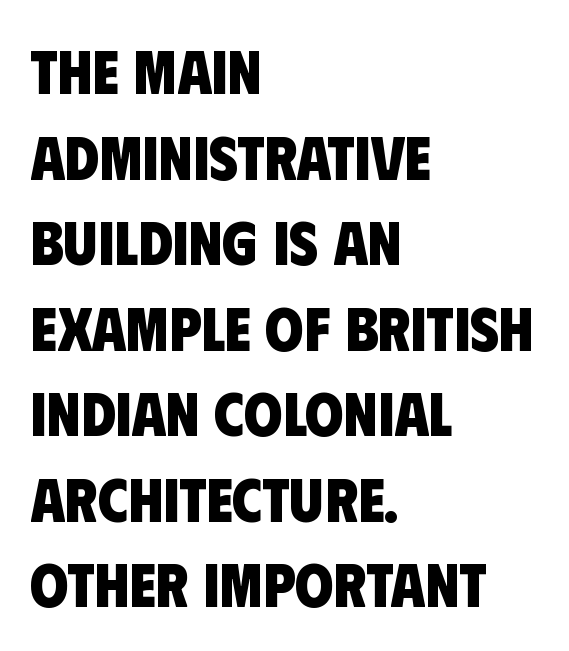
Q: Is the text bold? A: Yes.
Q: Is the typeface a serif or a sans-serif typeface? A: Sans-serif.
Q: Is the text underlined? A: No.
Q: How is the paragraph aligned? A: Left-aligned.
Q: Is the spacing between letters normal or unusually wide? A: Normal.
Q: Is the spacing between lines tight, normal or loose? A: Normal.
Q: Width (condensed, normal, or wide)? A: Condensed.
Q: Stroke contrast? A: Low.
Q: x-height? A: Large.
Q: Monospaced? A: No.
